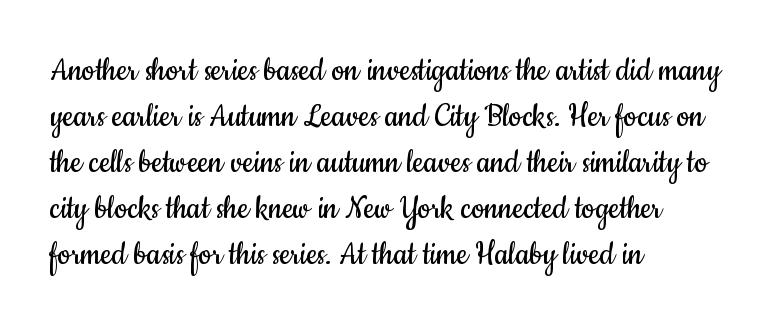
Q: Is the text bold? A: No.
Q: Is the text italic (slanted)? A: Yes.
Q: Is the typeface a serif or a sans-serif typeface? A: Sans-serif.
Q: Is the text underlined? A: No.
Q: How is the paragraph aligned? A: Left-aligned.
Q: Is the spacing between letters normal or unusually wide? A: Normal.
Q: Width (condensed, normal, or wide)? A: Condensed.
Q: Stroke contrast? A: Low.
Q: x-height? A: Small.
Q: Monospaced? A: No.
